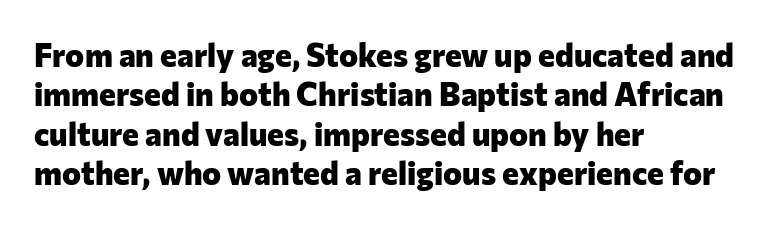
Q: Is the text bold? A: Yes.
Q: Is the text italic (slanted)? A: No, it is upright.
Q: Is the typeface a serif or a sans-serif typeface? A: Sans-serif.
Q: Is the text underlined? A: No.
Q: How is the paragraph aligned? A: Left-aligned.
Q: Is the spacing between letters normal or unusually wide? A: Normal.
Q: Width (condensed, normal, or wide)? A: Normal.
Q: Stroke contrast? A: Low.
Q: x-height? A: Medium.
Q: Monospaced? A: No.
